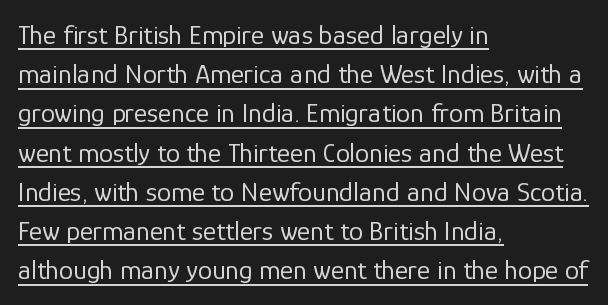
Q: Is the text bold? A: No.
Q: Is the text italic (slanted)? A: No, it is upright.
Q: Is the typeface a serif or a sans-serif typeface? A: Sans-serif.
Q: Is the text underlined? A: Yes.
Q: How is the paragraph aligned? A: Left-aligned.
Q: Is the spacing between letters normal or unusually wide? A: Normal.
Q: Is the spacing between lines tight, normal or loose? A: Normal.
Q: Width (condensed, normal, or wide)? A: Normal.
Q: Stroke contrast? A: Low.
Q: x-height? A: Medium.
Q: Monospaced? A: No.
